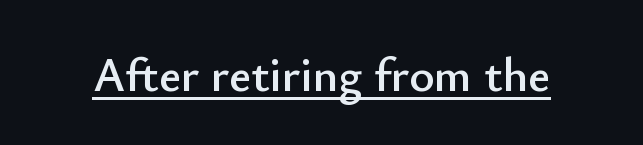
These characters rest on top of a visible drawn line. Typographically, this falls in the sans-serif category. The line texture is even and compact thanks to regular tracking. Note the varied advance widths — an 'i' is clearly narrower than an 'm'. No italicization has been applied; the sample stays upright.
